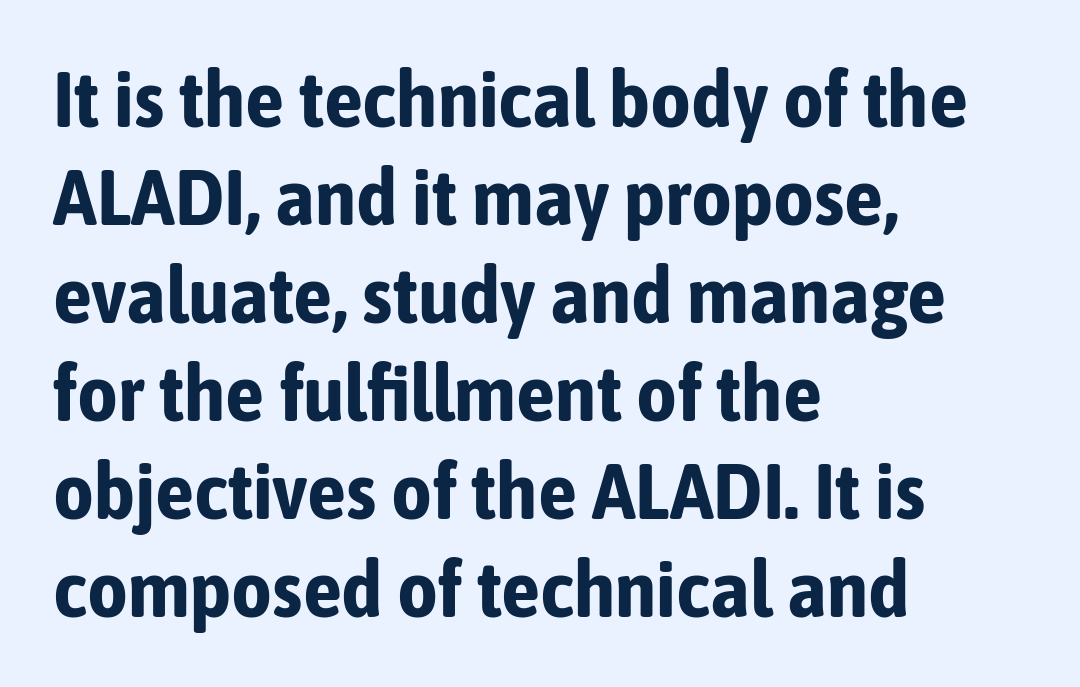
Looks like regular typesetting: each glyph gets only the width it needs. Compared with an ordinary text face, these strokes are far heavier — a full bold. The typesetter chose a ragged-right arrangement here. Check where the strokes stop: nothing finishes them off — pure sans. Honestly, there is no underline to notice here at all. Default kerning and tracking; the words read as compact shapes.
